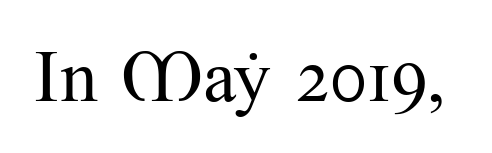
{"serif": "yes", "italic": "no", "bold": "no", "weight": "regular", "width": "normal", "stroke_contrast": "medium", "x_height": "small", "monospaced": "no", "underline": "no", "letter_spacing": "normal", "letter_spacing_em": 0.0, "glyph_px": 74}
